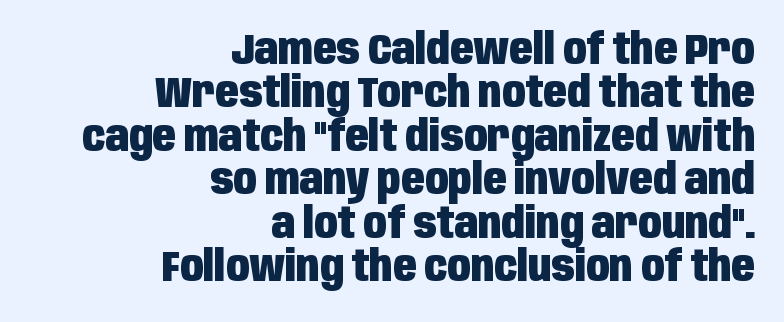
The axis of the letterforms is exactly vertical. These lines stack with their right ends in a neat column. Here the designer chose a conventional face with non-uniform glyph widths. The block of text is dense from top to bottom, with scant space between rows. How heavy is the stroke? Heavy — this is a bold.
